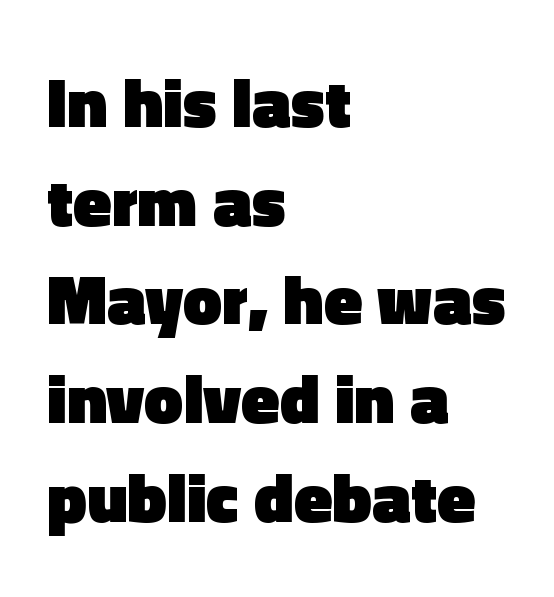
Q: Is the text bold? A: Yes.
Q: Is the text italic (slanted)? A: No, it is upright.
Q: Is the typeface a serif or a sans-serif typeface? A: Sans-serif.
Q: Is the text underlined? A: No.
Q: How is the paragraph aligned? A: Left-aligned.
Q: Is the spacing between letters normal or unusually wide? A: Normal.
Q: Is the spacing between lines tight, normal or loose? A: Normal.
Q: Width (condensed, normal, or wide)? A: Normal.
Q: x-height? A: Medium.
Q: Monospaced? A: No.
